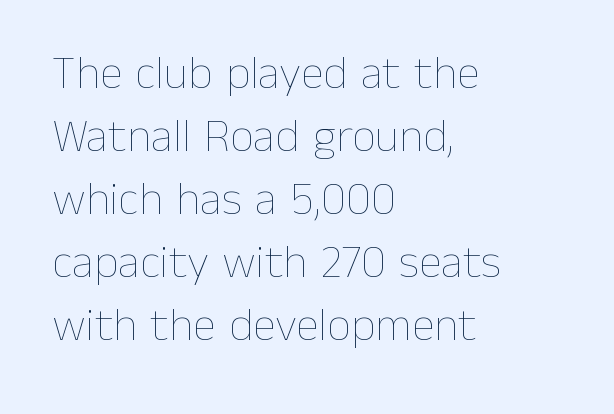
Q: Is the text bold? A: No.
Q: Is the text italic (slanted)? A: No, it is upright.
Q: Is the text underlined? A: No.
Q: How is the paragraph aligned? A: Left-aligned.
Q: Is the spacing between letters normal or unusually wide? A: Normal.
Q: Is the spacing between lines tight, normal or loose? A: Normal.
Q: Width (condensed, normal, or wide)? A: Normal.
Q: Stroke contrast? A: Low.
Q: x-height? A: Medium.
Q: Monospaced? A: No.
